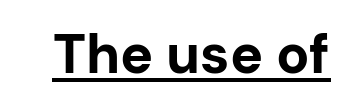
Q: Is the text bold? A: Yes.
Q: Is the text italic (slanted)? A: No, it is upright.
Q: Is the typeface a serif or a sans-serif typeface? A: Sans-serif.
Q: Is the text underlined? A: Yes.
Q: Is the spacing between letters normal or unusually wide? A: Normal.
Q: Width (condensed, normal, or wide)? A: Normal.
Q: Stroke contrast? A: Low.
Q: x-height? A: Medium.
Q: Monospaced? A: No.
